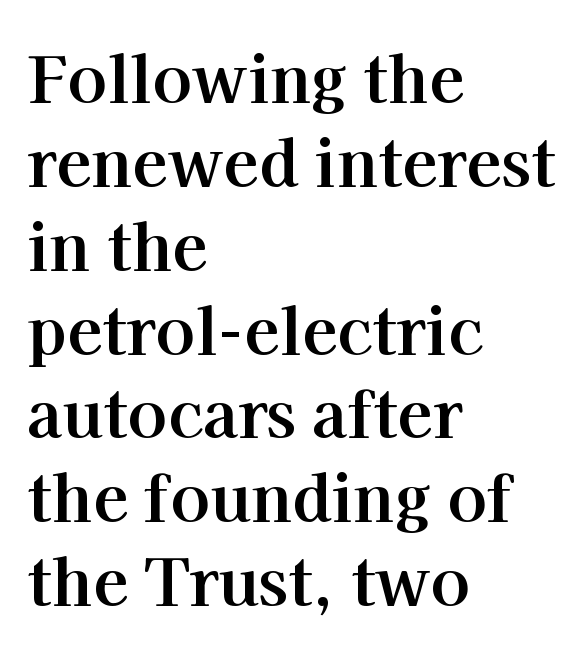
The passage shown is typed in a proportional face where columns would drift. The rendering uses a moderate line-height, typical for paragraphs. I'd describe the lettering as bold — thick and assertive. In terms of letterspacing, this is plain default setting. A clean baseline with only descenders dipping below it. Each line starts at the same left margin while the right side varies.
